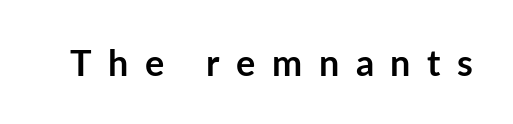
Q: Is the text bold? A: Yes.
Q: Is the text italic (slanted)? A: No, it is upright.
Q: Is the typeface a serif or a sans-serif typeface? A: Sans-serif.
Q: Is the text underlined? A: No.
Q: Is the spacing between letters normal or unusually wide? A: Unusually wide.
Q: Width (condensed, normal, or wide)? A: Normal.
Q: Stroke contrast? A: Low.
Q: x-height? A: Medium.
Q: Monospaced? A: No.
